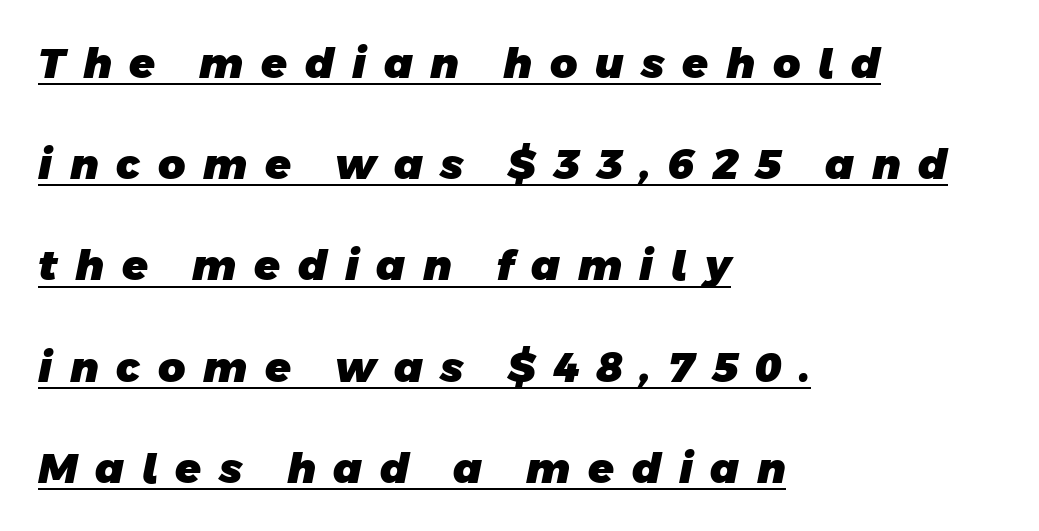
{"serif": "no", "bold": "yes", "weight": "heavy", "width": "normal", "stroke_contrast": "low", "x_height": "large", "monospaced": "no", "underline": "yes", "align": "left", "line_spacing": "loose", "line_spacing_ratio": 2.41, "letter_spacing": "wide", "letter_spacing_em": 0.42, "glyph_px": 42}
